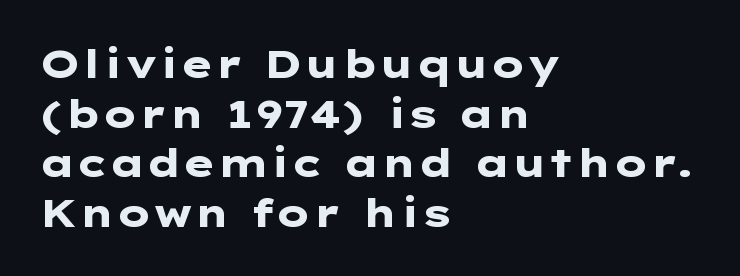
{"serif": "no", "italic": "no", "bold": "yes", "weight": "heavy", "width": "wide", "stroke_contrast": "low", "x_height": "medium", "underline": "no", "align": "left", "line_spacing": "normal", "line_spacing_ratio": 1.27, "letter_spacing": "normal", "letter_spacing_em": 0.0, "glyph_px": 39}
